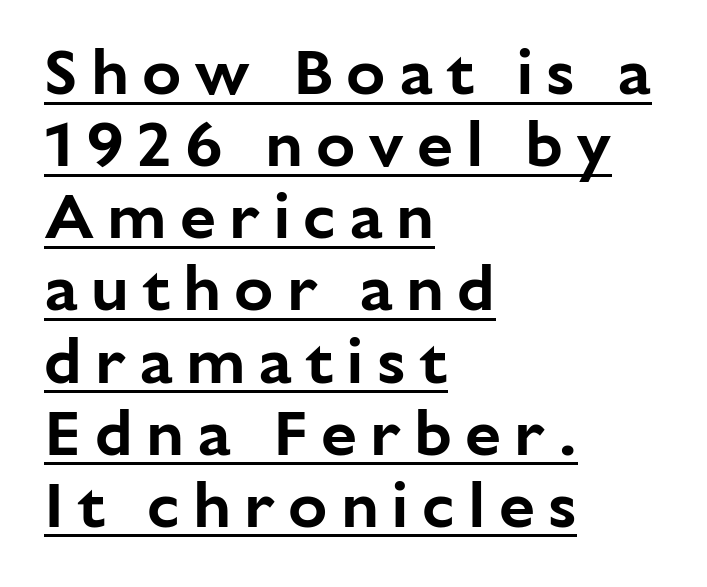
Q: Is the text italic (slanted)? A: No, it is upright.
Q: Is the typeface a serif or a sans-serif typeface? A: Sans-serif.
Q: Is the text underlined? A: Yes.
Q: How is the paragraph aligned? A: Left-aligned.
Q: Is the spacing between letters normal or unusually wide? A: Unusually wide.
Q: Is the spacing between lines tight, normal or loose? A: Tight.
Q: Width (condensed, normal, or wide)? A: Normal.
Q: Stroke contrast? A: Low.
Q: x-height? A: Medium.
Q: Monospaced? A: No.
